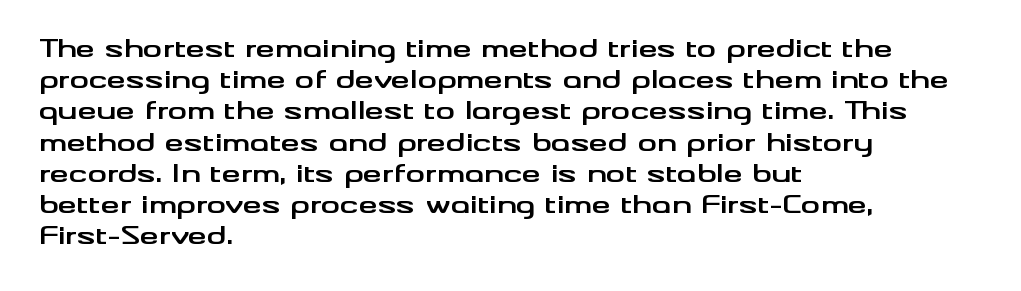
Every letter is thick-stroked: bold, no question. Line starts are locked; line ends wander. What's the leading like? Ordinary, nothing unusual. Glance below the letters and you will spot only blank space.
